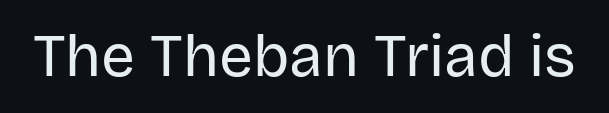
Q: Is the text bold? A: No.
Q: Is the text italic (slanted)? A: No, it is upright.
Q: Is the typeface a serif or a sans-serif typeface? A: Sans-serif.
Q: Is the text underlined? A: No.
Q: Is the spacing between letters normal or unusually wide? A: Normal.
Q: Width (condensed, normal, or wide)? A: Normal.
Q: Stroke contrast? A: Low.
Q: x-height? A: Large.
Q: Monospaced? A: No.
